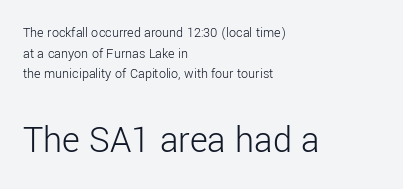
{"serif": "no", "italic": "no", "bold": "no", "weight": "light", "width": "normal", "stroke_contrast": "low", "x_height": "medium", "monospaced": "no", "underline": "no", "align": "left", "line_spacing": "normal", "line_spacing_ratio": 1.48, "letter_spacing": "normal", "letter_spacing_em": 0.0, "larger_block": "second", "size_ratio": 2.71, "glyph_px": 38}
